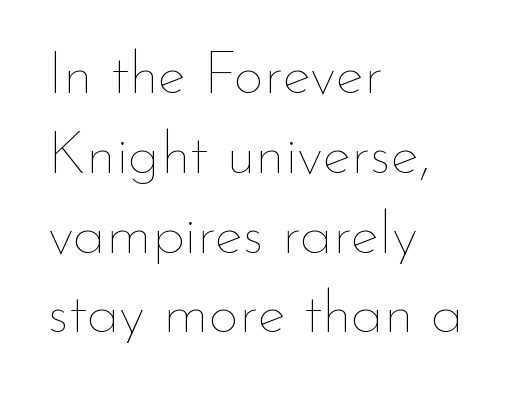
The image shows 60 px thin type, upright; set left-aligned, normal line spacing (1.33x), normal letter spacing, not underlined; low stroke contrast and a small x-height.
